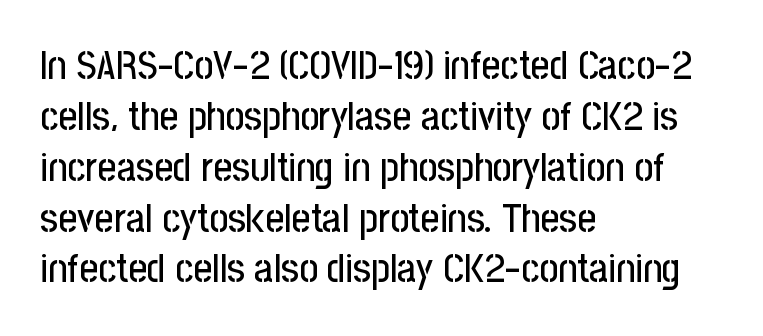
Q: Is the text italic (slanted)? A: No, it is upright.
Q: Is the typeface a serif or a sans-serif typeface? A: Sans-serif.
Q: Is the text underlined? A: No.
Q: How is the paragraph aligned? A: Left-aligned.
Q: Is the spacing between letters normal or unusually wide? A: Normal.
Q: Width (condensed, normal, or wide)? A: Condensed.
Q: Stroke contrast? A: Low.
Q: x-height? A: Medium.
Q: Monospaced? A: No.
